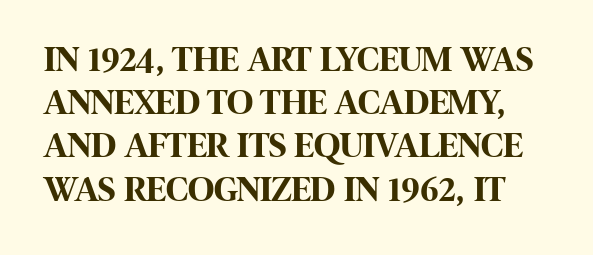
{"serif": "no", "italic": "no", "bold": "yes", "weight": "bold", "width": "condensed", "stroke_contrast": "high", "x_height": "large", "monospaced": "no", "underline": "no", "line_spacing_ratio": 1.2, "letter_spacing": "normal", "letter_spacing_em": 0.0, "glyph_px": 36}
